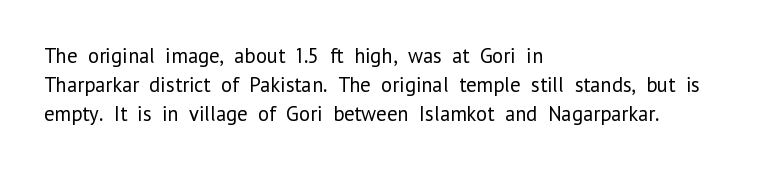
Tracking here is standard; glyphs follow each other at the usual distance. Heft: none added — not bold. These lines are set flush left with a ragged right edge. The letters stand straight up with perfectly vertical stems. Has an underline been added? It has not.
